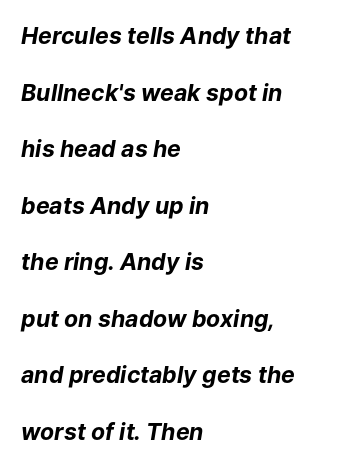
{"italic": "yes", "lean": "right", "slant_degrees": 9, "bold": "yes", "underline": "no", "align": "left", "line_spacing": "loose", "line_spacing_ratio": 2.46, "letter_spacing": "normal", "letter_spacing_em": 0.0, "glyph_px": 23}
